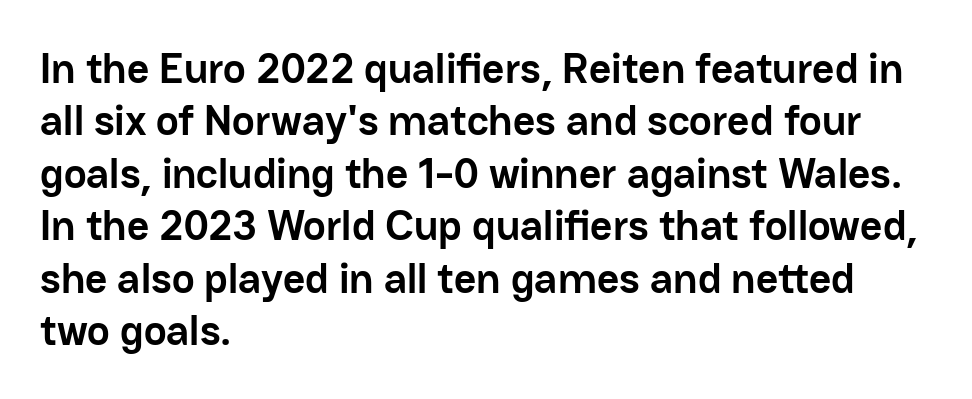
{"serif": "no", "italic": "no", "bold": "yes", "weight": "semibold", "width": "normal", "stroke_contrast": "low", "x_height": "medium", "monospaced": "no", "underline": "no", "align": "left", "line_spacing_ratio": 1.22, "letter_spacing": "normal", "letter_spacing_em": 0.0, "glyph_px": 43}
